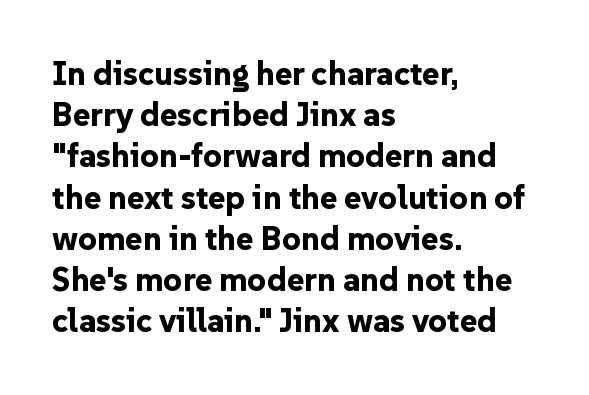
Q: Is the text bold? A: Yes.
Q: Is the text italic (slanted)? A: No, it is upright.
Q: Is the typeface a serif or a sans-serif typeface? A: Sans-serif.
Q: Is the text underlined? A: No.
Q: How is the paragraph aligned? A: Left-aligned.
Q: Is the spacing between letters normal or unusually wide? A: Normal.
Q: Is the spacing between lines tight, normal or loose? A: Normal.
Q: Width (condensed, normal, or wide)? A: Normal.
Q: Stroke contrast? A: Low.
Q: x-height? A: Medium.
Q: Monospaced? A: No.
